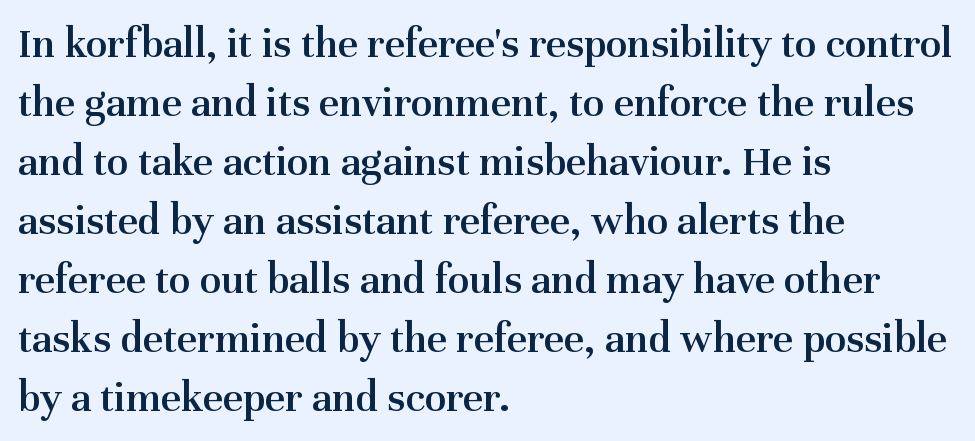
The image shows 44 px semibold serif type, upright; set left-aligned, normal line spacing (1.34x), normal letter spacing, not underlined; medium stroke contrast and a medium x-height.
